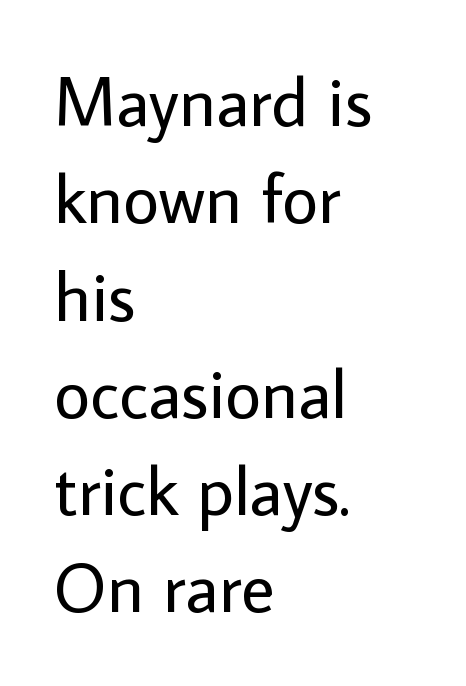
The block of text has a typical density, with ordinary space between rows. The rendering uses natural spacing where letterforms have individual widths. The setting favours the left margin, as ordinary paragraphs usually do. No feet cap the strokes, marking this as sans-serif type. Think standard paragraph weight, or any step lighter than that.
